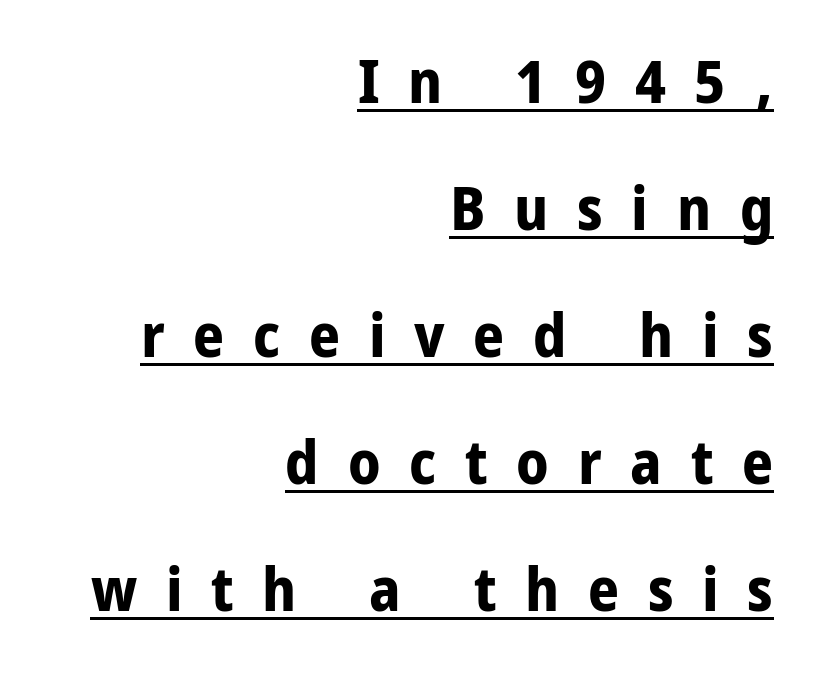
Q: Is the text bold? A: Yes.
Q: Is the text italic (slanted)? A: No, it is upright.
Q: Is the typeface a serif or a sans-serif typeface? A: Sans-serif.
Q: Is the text underlined? A: Yes.
Q: How is the paragraph aligned? A: Right-aligned.
Q: Is the spacing between letters normal or unusually wide? A: Unusually wide.
Q: Is the spacing between lines tight, normal or loose? A: Loose.
Q: Width (condensed, normal, or wide)? A: Normal.
Q: Stroke contrast? A: Low.
Q: x-height? A: Medium.
Q: Monospaced? A: No.
